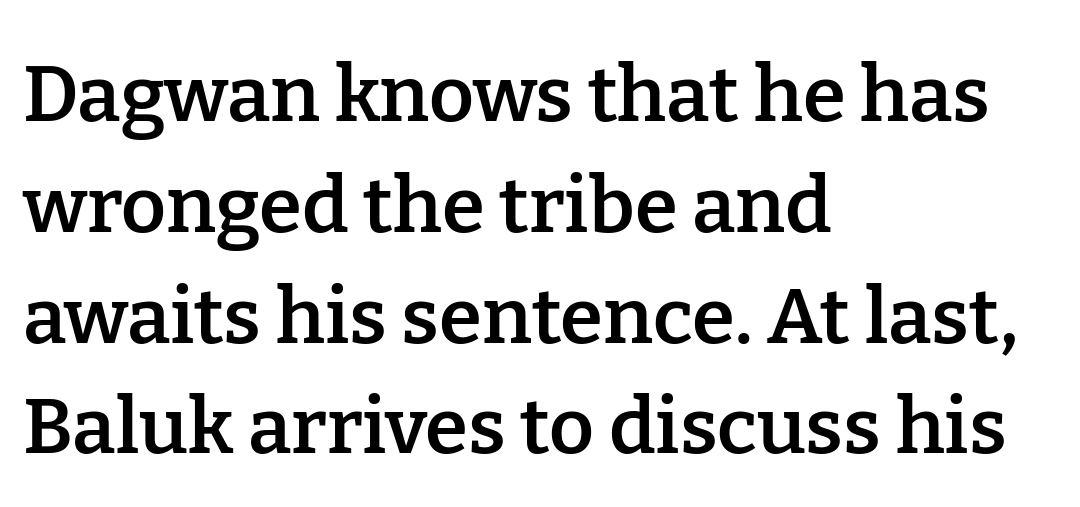
{"serif": "yes", "italic": "no", "bold": "semi", "weight": "semibold", "width": "normal", "stroke_contrast": "low", "x_height": "medium", "monospaced": "no", "underline": "no", "align": "left", "line_spacing": "normal", "line_spacing_ratio": 1.42, "letter_spacing": "normal", "letter_spacing_em": 0.0, "glyph_px": 78}
